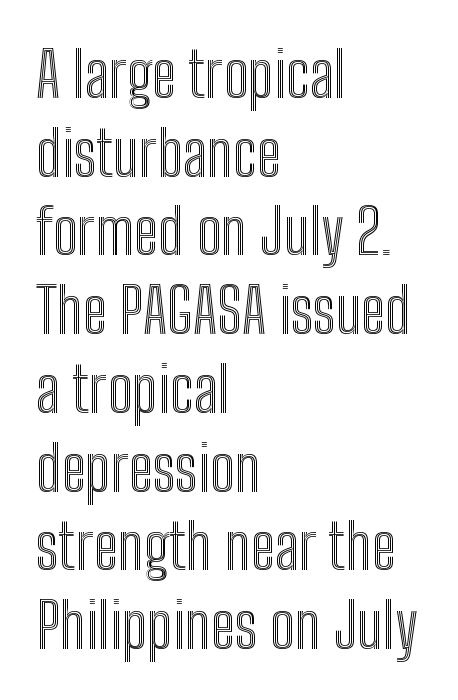
Q: Is the text italic (slanted)? A: No, it is upright.
Q: Is the text underlined? A: No.
Q: How is the paragraph aligned? A: Left-aligned.
Q: Is the spacing between letters normal or unusually wide? A: Normal.
Q: Is the spacing between lines tight, normal or loose? A: Normal.
Q: Width (condensed, normal, or wide)? A: Condensed.
Q: x-height? A: Medium.
Q: Monospaced? A: No.
